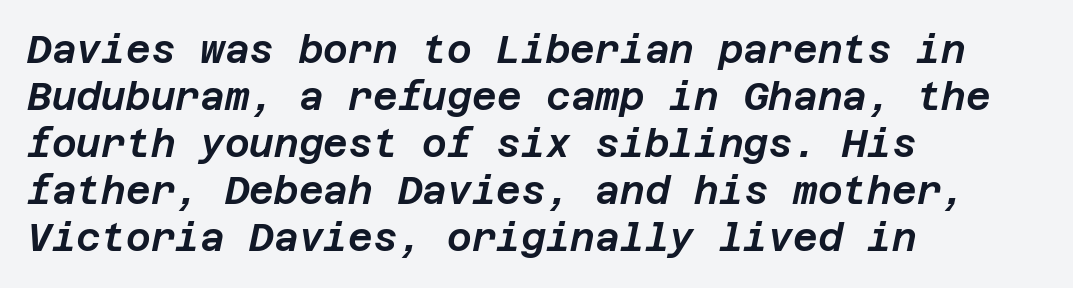
The image shows 38 px text type, italic (leaning right); set left-aligned, line spacing 1.24x, normal letter spacing, not underlined; low stroke contrast and a large x-height.
